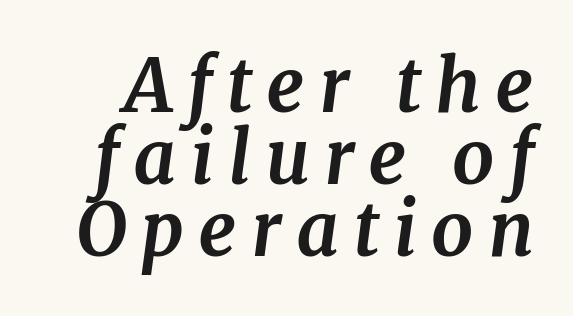
The image shows 74 px bold serif type, italic (leaning right); set tight line spacing (0.97x), not underlined; medium stroke contrast and a medium x-height.
